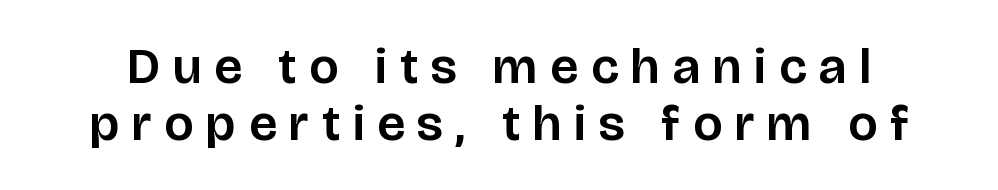
Do the characters align in a grid? No, the font is proportional. Check under the words: just untouched page. Tracking here is generous; glyphs stand well apart from one another. A sans-serif font was chosen for this passage.
